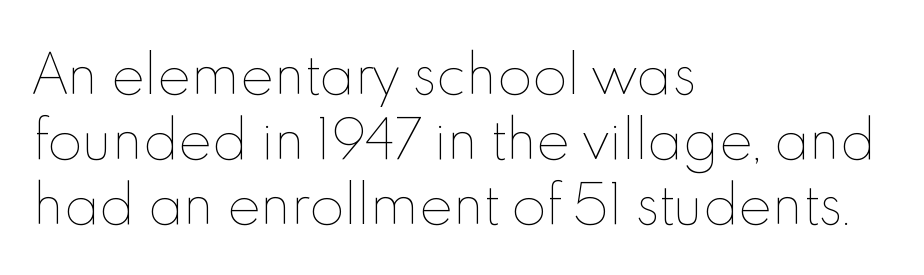
These lines are rendered in a variable-pitch font. The paragraph has a hard left edge and a soft right edge. Unmarked baselines from the first word to the last. Leading matches the norm, producing a regular column.
